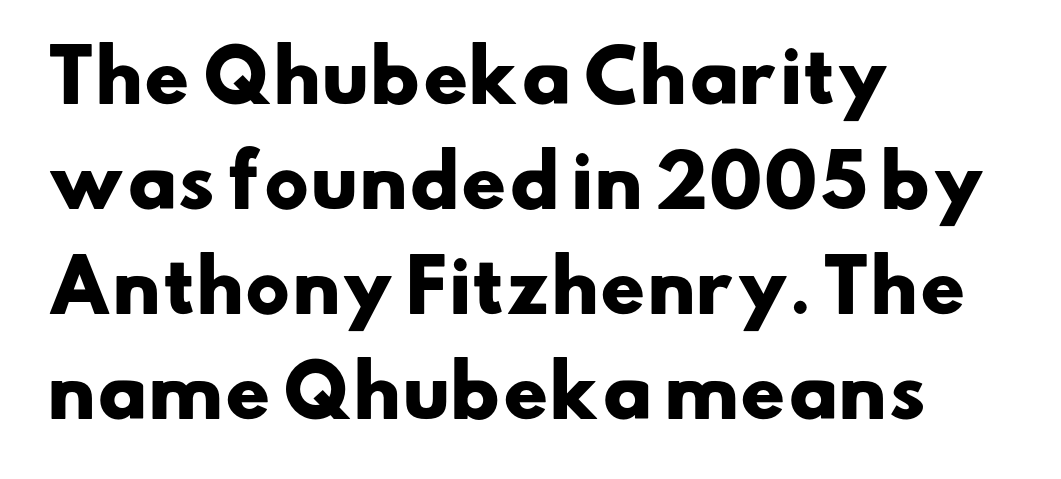
The image shows 70 px heavy, wide sans-serif type; set left-aligned, normal line spacing (1.5x), normal letter spacing, not underlined; low stroke contrast and a small x-height.
